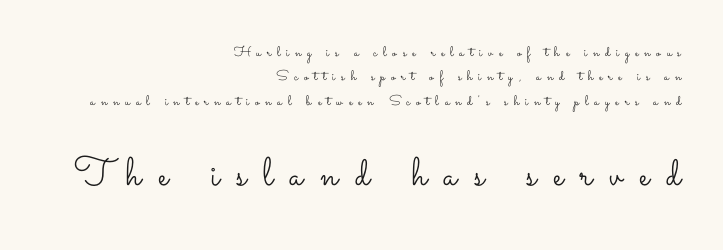
Q: Is the text bold? A: No.
Q: Is the text italic (slanted)? A: Yes.
Q: Is the text underlined? A: No.
Q: How is the paragraph aligned? A: Right-aligned.
Q: Is the spacing between letters normal or unusually wide? A: Unusually wide.
Q: Which block of text is set in a larger size, the first (top) or the second (bottom)? A: The second (bottom) one.
Q: Width (condensed, normal, or wide)? A: Wide.
Q: Stroke contrast? A: Low.
Q: x-height? A: Small.
Q: Monospaced? A: No.
